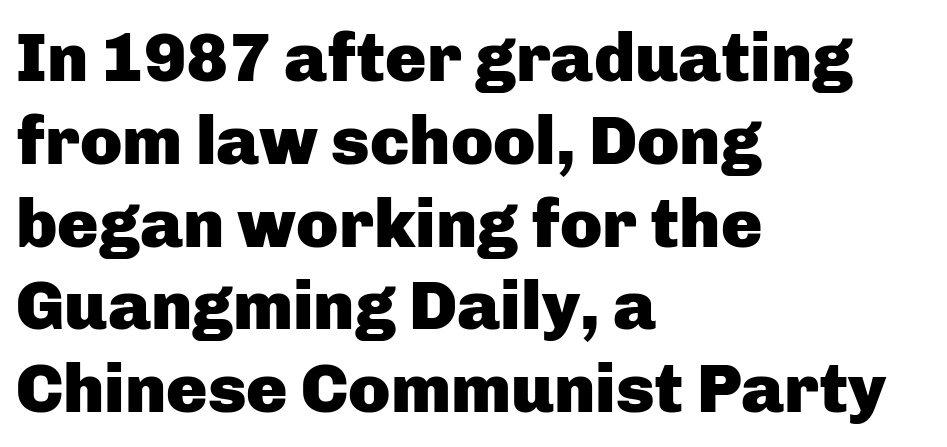
The image shows 69 px heavy sans-serif type, upright; set left-aligned, line spacing 1.2x, normal letter spacing, not underlined; low stroke contrast and a medium x-height.
